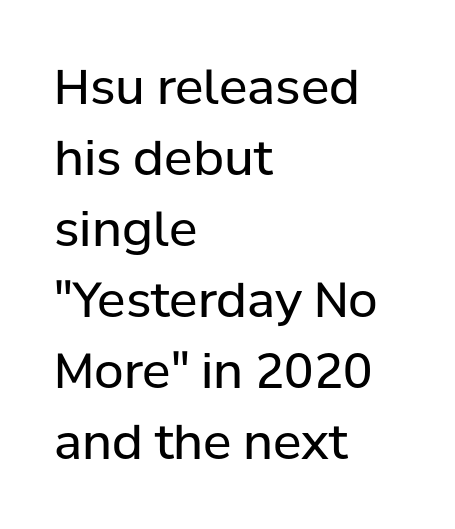
{"serif": "no", "italic": "no", "bold": "no", "weight": "regular", "width": "normal", "stroke_contrast": "low", "x_height": "medium", "monospaced": "no", "underline": "no", "align": "left", "line_spacing": "normal", "line_spacing_ratio": 1.48, "letter_spacing": "normal", "letter_spacing_em": 0.0, "glyph_px": 48}
